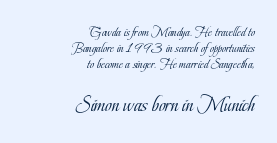
{"bold": "no", "underline": "no", "align": "right", "line_spacing": "tight", "line_spacing_ratio": 1.15, "letter_spacing": "normal", "letter_spacing_em": 0.0, "larger_block": "second", "size_ratio": 1.64, "glyph_px": 23}
